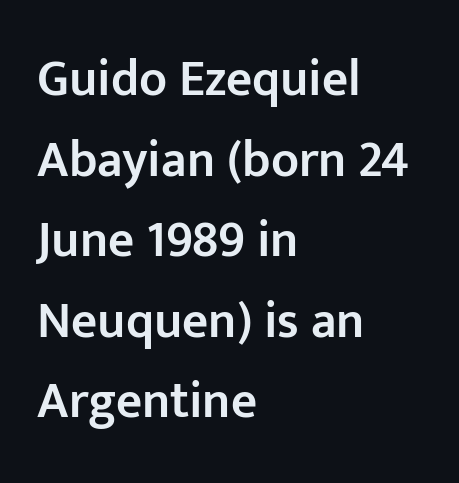
The image shows 51 px semibold sans-serif type, upright; set left-aligned, normal line spacing (1.58x), normal letter spacing, not underlined; low stroke contrast and a medium x-height.
